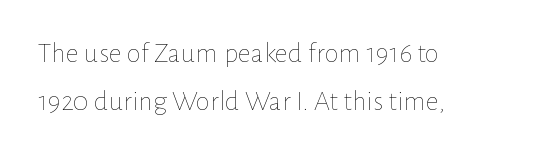
Q: Is the text bold? A: No.
Q: Is the text italic (slanted)? A: No, it is upright.
Q: Is the text underlined? A: No.
Q: How is the paragraph aligned? A: Left-aligned.
Q: Is the spacing between letters normal or unusually wide? A: Normal.
Q: Is the spacing between lines tight, normal or loose? A: Normal.
Q: Width (condensed, normal, or wide)? A: Normal.
Q: Stroke contrast? A: Low.
Q: x-height? A: Medium.
Q: Monospaced? A: No.
